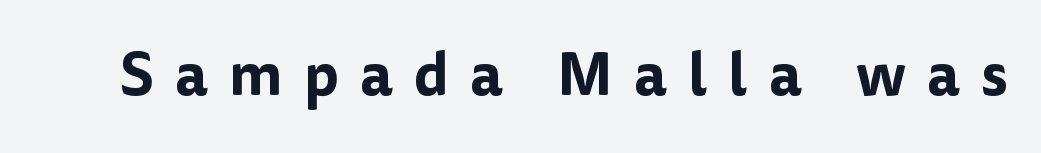
The image shows 59 px sans-serif type, upright; set unusually wide letter spacing (+0.36 em), not underlined; low stroke contrast and a medium x-height.
